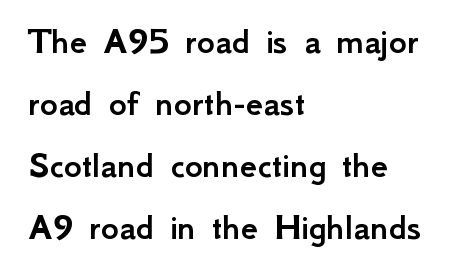
{"serif": "no", "italic": "no", "width": "normal", "stroke_contrast": "low", "x_height": "small", "monospaced": "no", "underline": "no", "align": "left", "line_spacing": "normal", "line_spacing_ratio": 1.59, "letter_spacing": "normal", "letter_spacing_em": 0.0, "glyph_px": 39}
